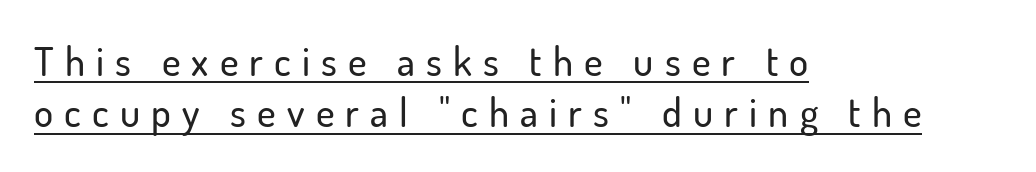
These lines sit exactly where default settings would place them. The passage is arranged the way most books set body copy — flush left. Honestly, the underline is the first thing you notice here. Is this a fixed-width face? No — the glyphs have proportional, varying widths. In terms of posture, this sample is upright. Inter-character spacing is expanded well beyond the font's built-in metrics.
